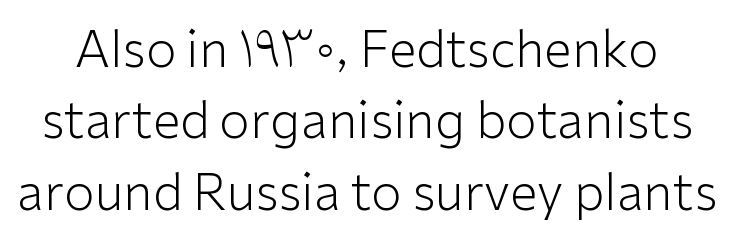
The image shows 50 px light sans-serif type, upright; set normal line spacing (1.43x), normal letter spacing, not underlined; low stroke contrast and a medium x-height.
